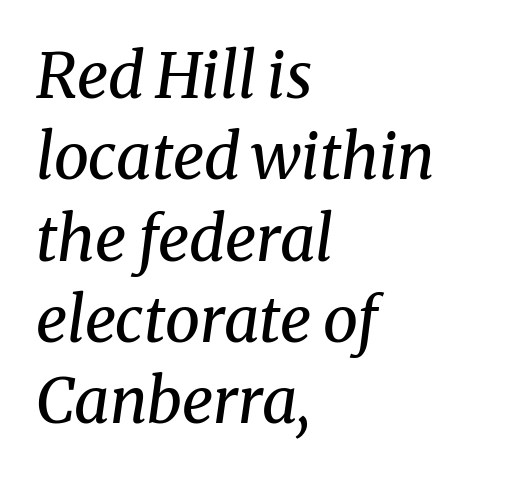
The image shows 63 px regular-weight serif type, italic (leaning right); set left-aligned, normal line spacing (1.29x), normal letter spacing, not underlined; medium stroke contrast and a medium x-height.
